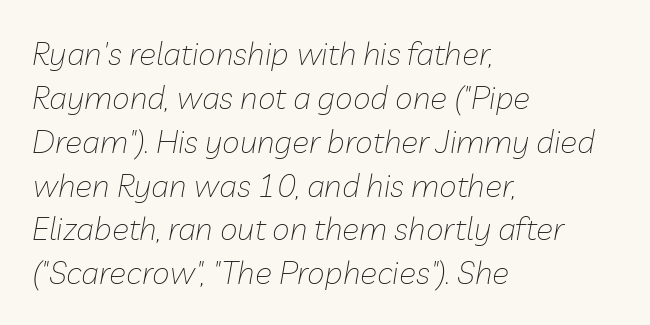
Check under the words: just untouched page. The characters are drawn with everyday or finer stroke widths. This is oblique type, the kind used for emphasis or titles. Varying glyph widths throughout — classic text-font behaviour. The rag falls on the right side of this text block. In terms of leading, this rendering sits right in the middle.
